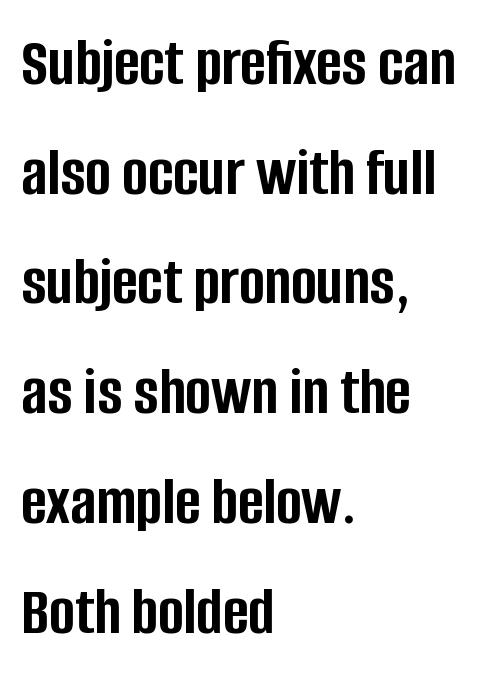
The image shows 69 px semibold, condensed sans-serif type, upright; set left-aligned, normal line spacing (1.59x), normal letter spacing, not underlined; low stroke contrast and a large x-height.
